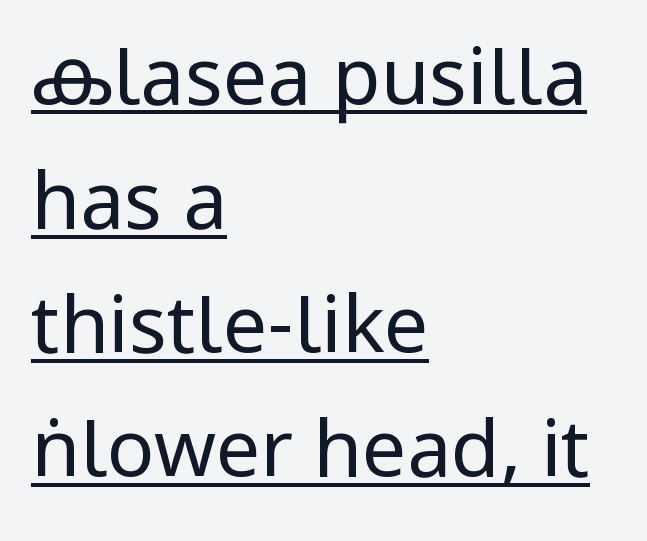
{"serif": "no", "italic": "no", "bold": "no", "weight": "regular", "width": "condensed", "stroke_contrast": "low", "underline": "yes", "align": "left", "line_spacing": "normal", "line_spacing_ratio": 1.57, "letter_spacing": "normal", "letter_spacing_em": 0.0, "glyph_px": 79}
